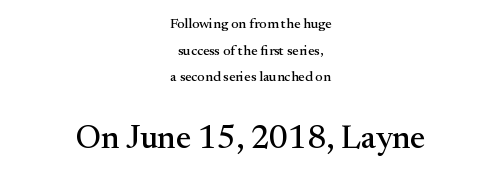
Q: Is the text italic (slanted)? A: No, it is upright.
Q: Is the typeface a serif or a sans-serif typeface? A: Serif.
Q: Is the text underlined? A: No.
Q: How is the paragraph aligned? A: Centered.
Q: Is the spacing between letters normal or unusually wide? A: Normal.
Q: Is the spacing between lines tight, normal or loose? A: Loose.
Q: Which block of text is set in a larger size, the first (top) or the second (bottom)? A: The second (bottom) one.
Q: Width (condensed, normal, or wide)? A: Normal.
Q: Stroke contrast? A: Medium.
Q: x-height? A: Small.
Q: Monospaced? A: No.
